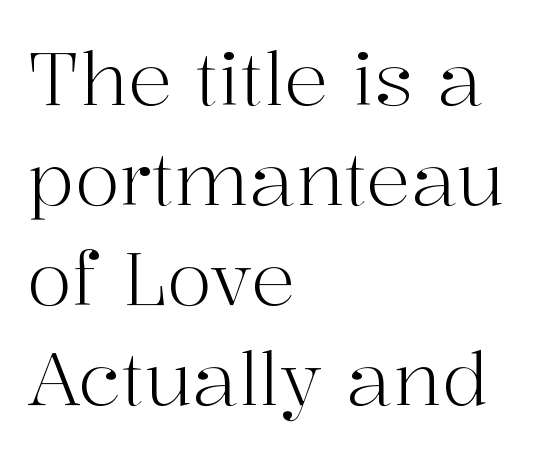
{"serif": "yes", "italic": "no", "bold": "no", "weight": "light", "width": "normal", "stroke_contrast": "high", "x_height": "medium", "monospaced": "no", "underline": "no", "align": "left", "line_spacing": "normal", "line_spacing_ratio": 1.35, "letter_spacing": "normal", "letter_spacing_em": 0.0, "glyph_px": 74}
